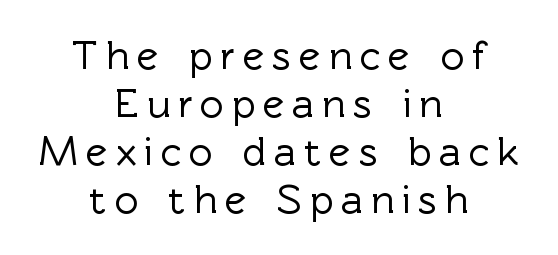
Italic? Not at all — the glyphs are vertical. Are there feet on the stems? There aren't — it's a sans. Proportional: the letters do not fall into vertical columns. Anything drawn beneath the words? Only blank space. The lines are quadded center.
